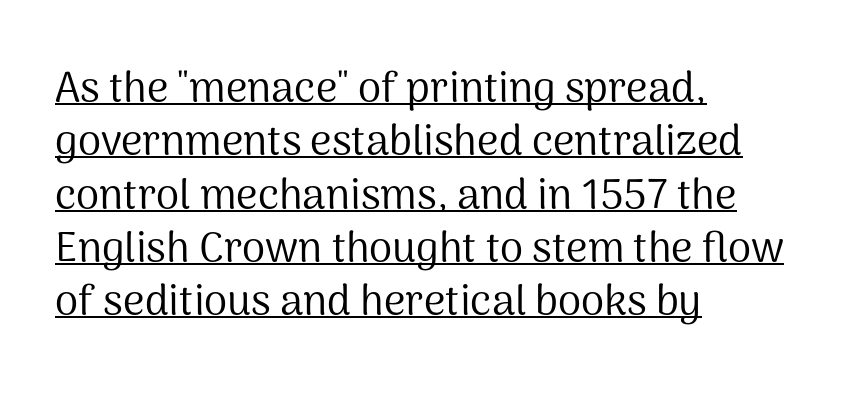
{"serif": "no", "italic": "no", "bold": "no", "weight": "regular", "width": "normal", "stroke_contrast": "medium", "x_height": "medium", "monospaced": "no", "underline": "yes", "align": "left", "line_spacing": "normal", "line_spacing_ratio": 1.27, "letter_spacing": "normal", "letter_spacing_em": 0.0, "glyph_px": 42}
